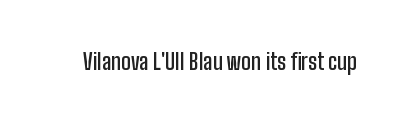
Q: Is the text bold? A: Semi-bold.
Q: Is the text italic (slanted)? A: No, it is upright.
Q: Is the text underlined? A: No.
Q: Is the spacing between letters normal or unusually wide? A: Normal.
